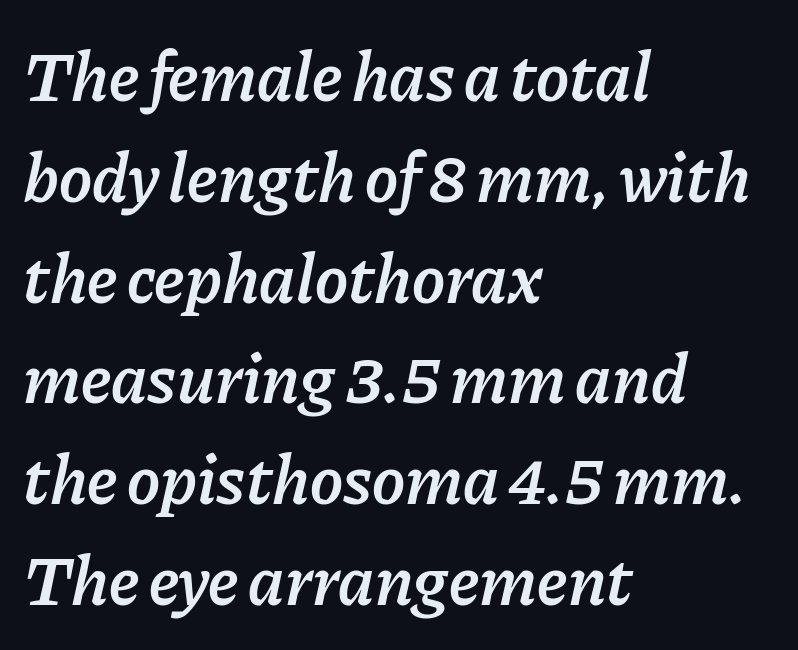
Q: Is the text bold? A: Semi-bold.
Q: Is the text italic (slanted)? A: Yes, it leans right by about 11 degrees.
Q: Is the text underlined? A: No.
Q: How is the paragraph aligned? A: Left-aligned.
Q: Is the spacing between letters normal or unusually wide? A: Normal.
Q: Is the spacing between lines tight, normal or loose? A: Normal.
Q: Width (condensed, normal, or wide)? A: Normal.
Q: Stroke contrast? A: Low.
Q: x-height? A: Medium.
Q: Monospaced? A: No.
